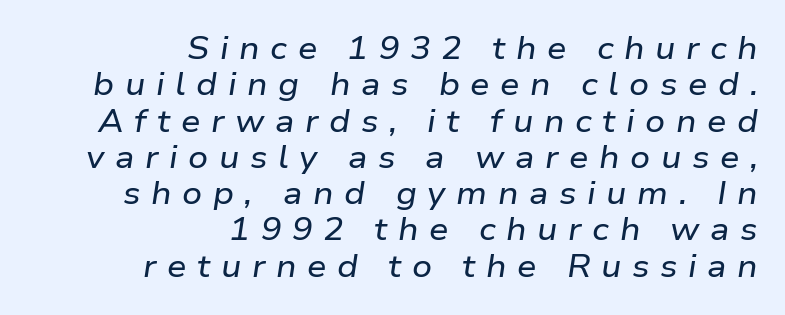
The image shows 31 px wide type, italic (leaning right); set right-aligned, line spacing 1.17x, unusually wide letter spacing (+0.34 em), not underlined; low stroke contrast and a medium x-height.
